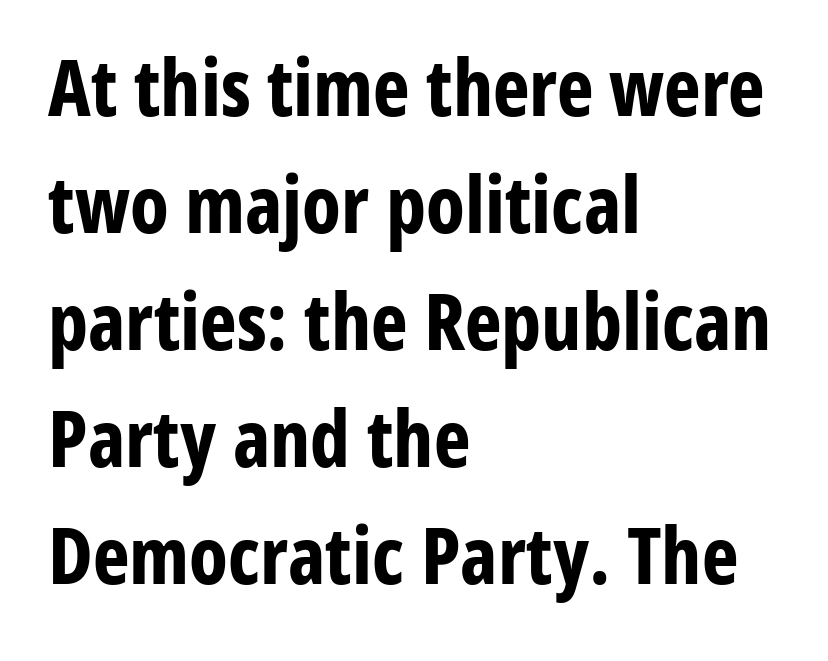
Do the characters align in a grid? No, the font is proportional. This sample uses plain, unmodified letter spacing. The space directly below the letters is spotless. Pretty heavy lettering here — definitely bold. Regular leading.
